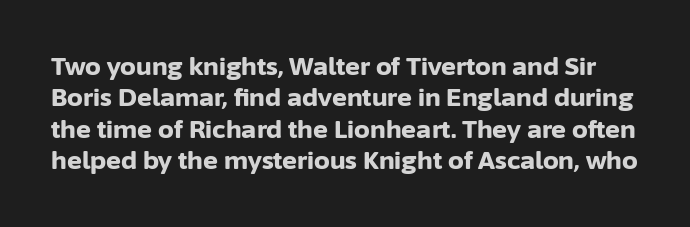
The rendering uses a bold face; every stroke is thick and dark. Type without underlining. The lettering stays uniformly vertical, giving the passage a roman look. The tracking reads as untouched default to a designer's eye.
